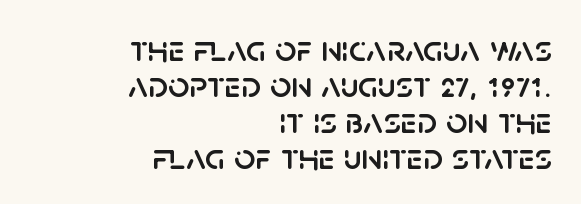
Note the varied advance widths — an 'i' is clearly narrower than an 'm'. The lettering stays uniformly vertical, giving the passage a roman look. Compared with typical body copy, the letter spacing here is the same. A typesetter would call this leading minimal, almost set solid. The rag falls on the left side of this text block. Bare-footed words on every line.
